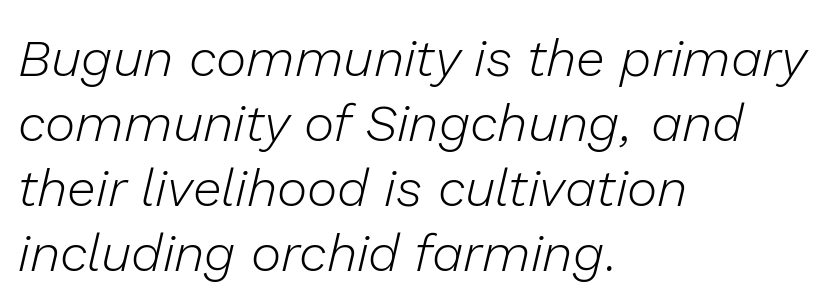
The area under the type is left untouched. Here the designer chose a conventional face with non-uniform glyph widths. Spacing between characters is what you'd get straight out of the box. The characters are drawn with everyday or finer stroke widths. Every row of glyphs begins at an identical x-position on the left. These lines sit exactly where default settings would place them.
